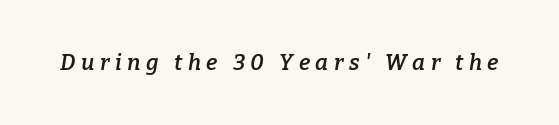
Bold? Not quite — semibold, heavier than regular but stopping short. The rendering inserts visible extra space after every character. Emphasis-style slanted type is in use. This rendering features lettering with no underline.
